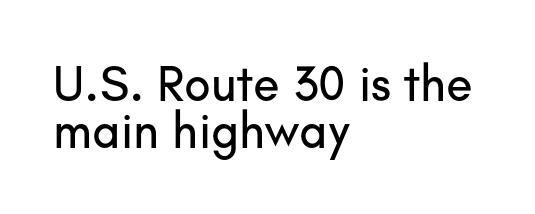
If you drew a ruler down the left edge, every line would touch it. This block would grow much taller if given ordinary leading; it's compressed now. Rule under the text: the space is simply empty. Letter spacing: default. Does the type have serifs? No, each stem ends abruptly. This sample uses an upright cut, with every glyph sitting square on the baseline.
